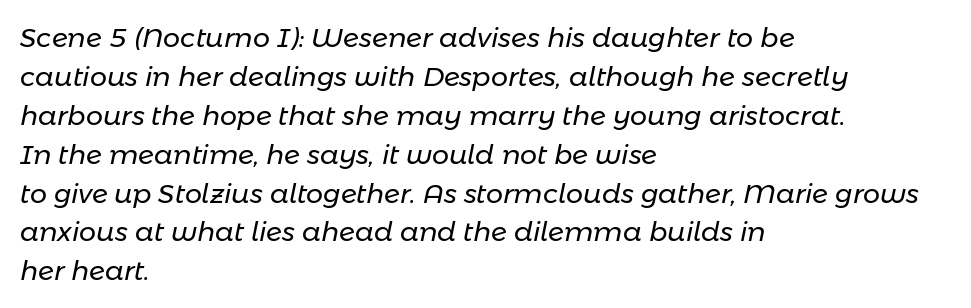
Reading down the block, your eye returns to a fixed left position each line. Nobody touched the tracking dial on this one. Regarding leading, the lines here are spaced in the standard way. This is not heavy type; no bold has been used.
